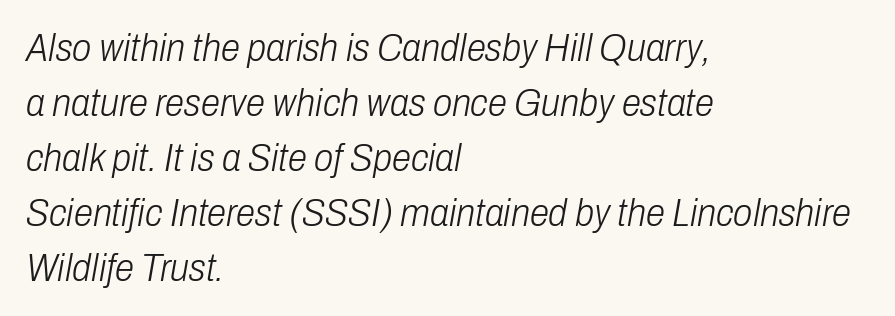
{"italic": "yes", "lean": "right", "slant_degrees": 10, "bold": "no", "weight": "light", "width": "condensed", "stroke_contrast": "low", "x_height": "medium", "monospaced": "no", "underline": "no", "align": "left", "line_spacing": "normal", "line_spacing_ratio": 1.41, "letter_spacing": "normal", "letter_spacing_em": 0.0, "glyph_px": 39}
